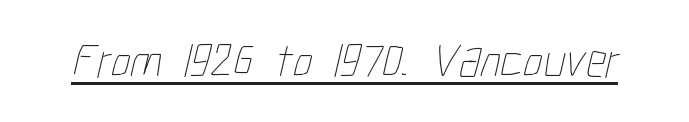
{"bold": "no", "weight": "thin", "width": "condensed", "stroke_contrast": "low", "x_height": "medium", "monospaced": "no", "underline": "yes", "letter_spacing": "normal", "letter_spacing_em": 0.0, "glyph_px": 49}
